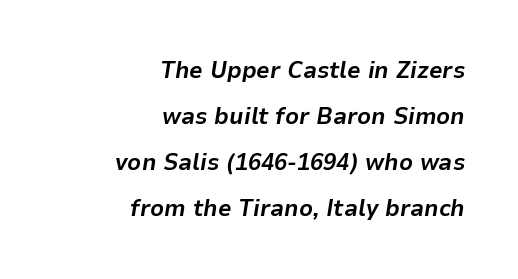
Descenders are the only things crossing below the line. As a designer I'd log this as weight 700, bold. Posture: slanted. The paragraph has a hard right edge and a soft left edge. Airy leading. These lines keep a tight, regular rhythm from letter to letter.
